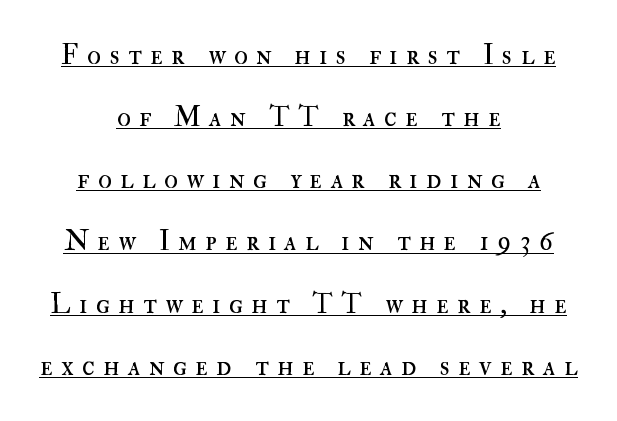
The image shows 28 px regular-weight type, upright; set centered, loose line spacing (2.22x), unusually wide letter spacing (+0.3 em), underlined; high stroke contrast and a small x-height.
